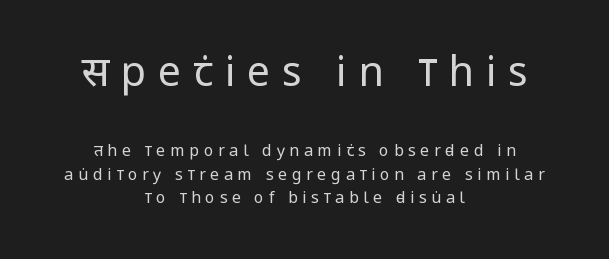
{"serif": "no", "italic": "no", "bold": "no", "weight": "regular", "width": "condensed", "stroke_contrast": "low", "x_height": "large", "monospaced": "no", "underline": "no", "align": "center", "line_spacing": "normal", "line_spacing_ratio": 1.47, "letter_spacing": "wide", "letter_spacing_em": 0.29, "larger_block": "first", "size_ratio": 2.56, "glyph_px": 41}
